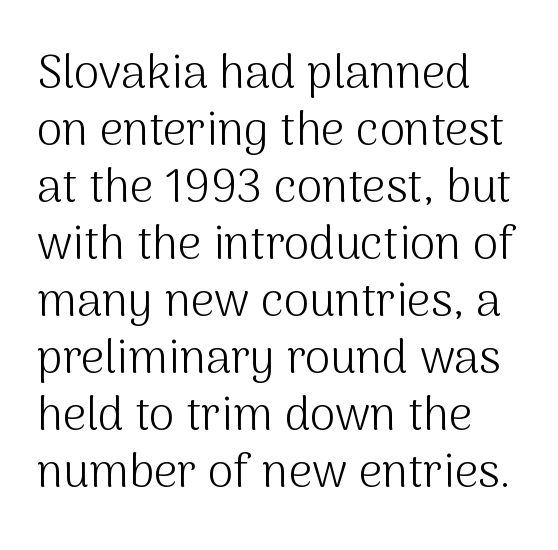
The image shows 46 px light sans-serif type, upright; set left-aligned, line spacing 1.24x, normal letter spacing, not underlined; medium stroke contrast and a medium x-height.
